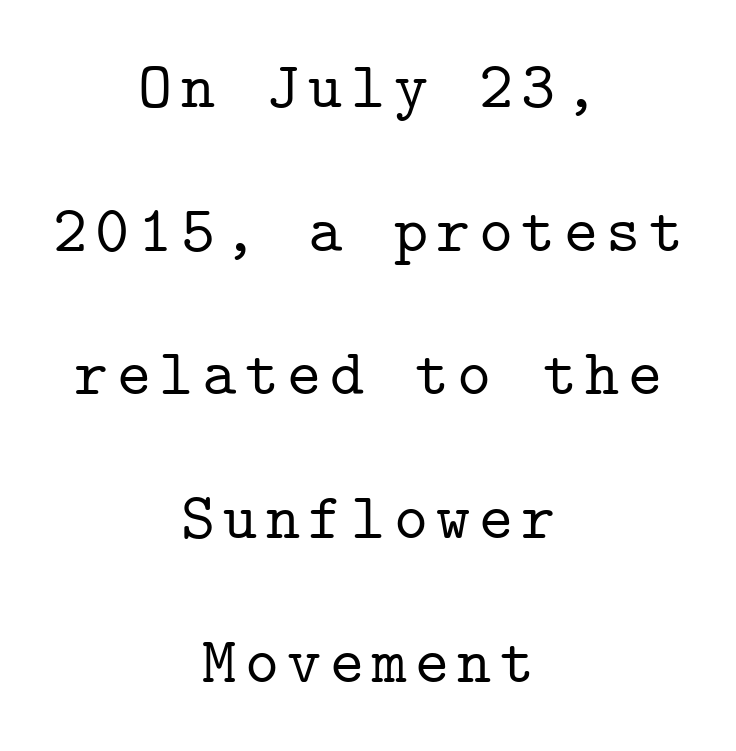
You can tell it's not italic because the verticals are truly vertical. Small tapered or slab feet sit at the stroke ends, so this counts as serif. Horizontal alignment here is central, giving a formal, balanced look. Each letter, wide or thin by design, is forced into the same width here. In terms of leading, this rendering errs on the spacious side.
